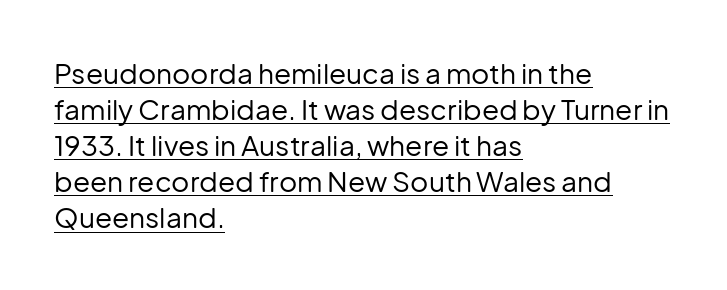
The image shows 28 px regular-weight sans-serif type, upright; set left-aligned, normal line spacing (1.29x), normal letter spacing, underlined; low stroke contrast and a medium x-height.
